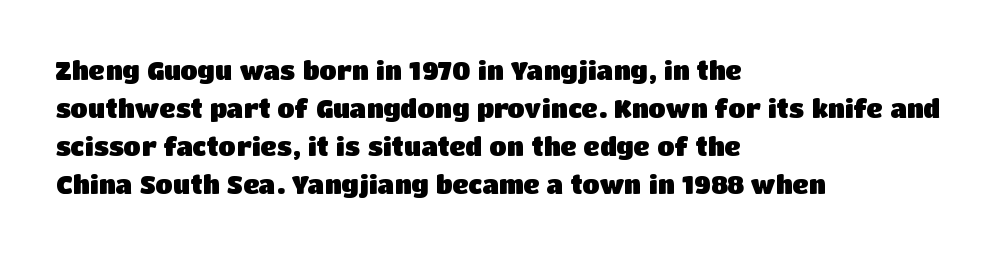
{"italic": "no", "bold": "yes", "underline": "no", "align": "left", "line_spacing": "normal", "line_spacing_ratio": 1.52, "letter_spacing": "normal", "letter_spacing_em": 0.0, "glyph_px": 25}
